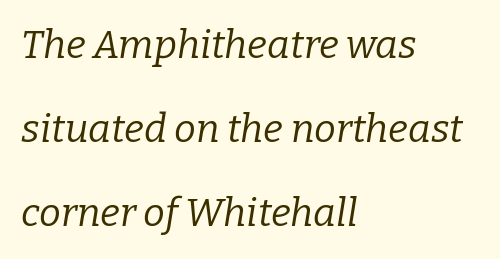
The image shows 39 px regular-weight serif type, italic (leaning right); set left-aligned, loose line spacing (2.16x), normal letter spacing, not underlined; low stroke contrast and a medium x-height.
